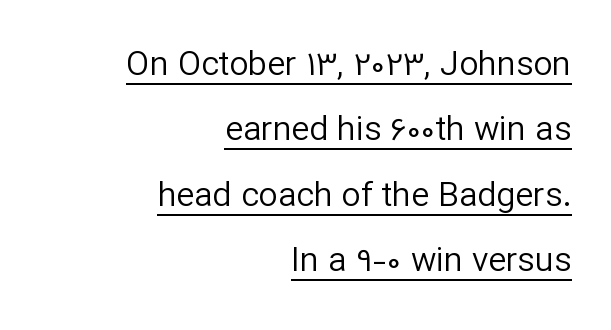
{"serif": "no", "italic": "no", "bold": "no", "weight": "regular", "width": "normal", "stroke_contrast": "low", "x_height": "medium", "monospaced": "no", "underline": "yes", "align": "right", "line_spacing": "loose", "line_spacing_ratio": 1.92, "letter_spacing": "normal", "letter_spacing_em": 0.0, "glyph_px": 34}
